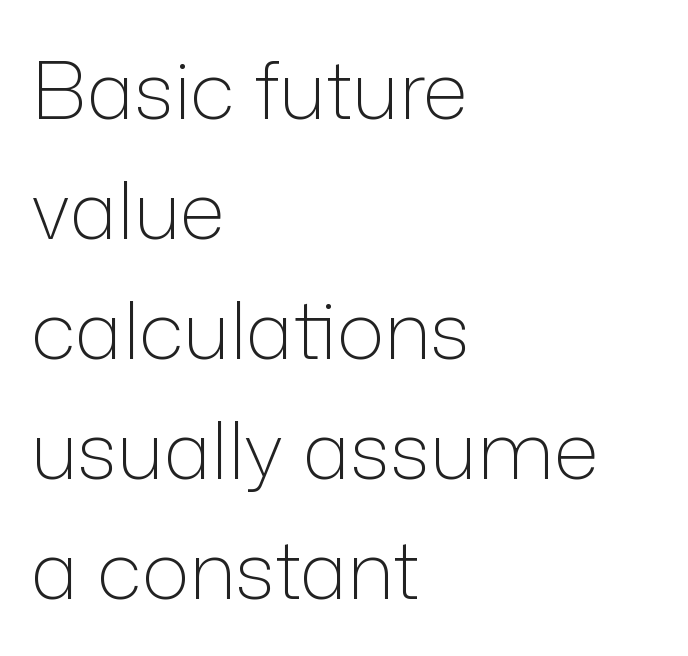
Are there feet on the stems? There aren't — it's a sans. Teacher's note: observe the even left margin — that is flush-left alignment. Is there much room between lines? A standard amount, neither cramped nor airy. No extra tracking has been applied to these lines. Bold? No — there's no thickening of the strokes. Letters rest on an invisible, unmarked baseline.
